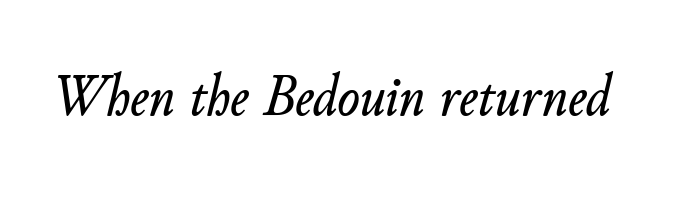
{"italic": "yes", "lean": "right", "slant_degrees": 11, "width": "normal", "stroke_contrast": "low", "x_height": "small", "monospaced": "no", "underline": "no", "letter_spacing": "normal", "letter_spacing_em": 0.0, "glyph_px": 59}
